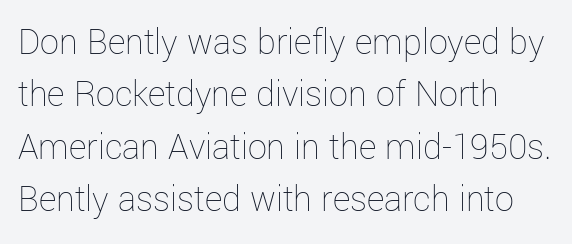
{"italic": "no", "bold": "no", "weight": "thin", "width": "normal", "stroke_contrast": "low", "x_height": "medium", "monospaced": "no", "underline": "no", "align": "left", "line_spacing": "normal", "line_spacing_ratio": 1.38, "letter_spacing": "normal", "letter_spacing_em": 0.0, "glyph_px": 38}
